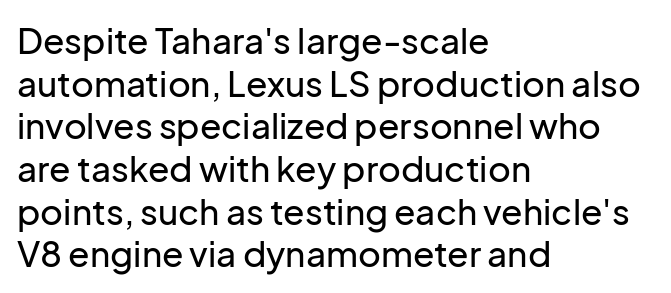
Q: Is the text italic (slanted)? A: No, it is upright.
Q: Is the typeface a serif or a sans-serif typeface? A: Sans-serif.
Q: Is the text underlined? A: No.
Q: How is the paragraph aligned? A: Left-aligned.
Q: Is the spacing between letters normal or unusually wide? A: Normal.
Q: Width (condensed, normal, or wide)? A: Normal.
Q: Stroke contrast? A: Low.
Q: x-height? A: Medium.
Q: Monospaced? A: No.
